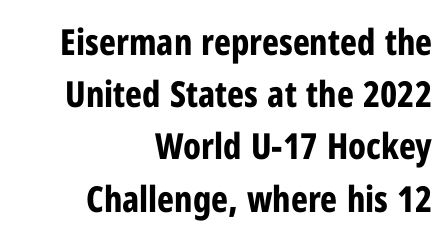
The image shows 36 px bold, condensed sans-serif type, upright; set right-aligned, normal line spacing (1.45x), normal letter spacing, not underlined; low stroke contrast and a medium x-height.
